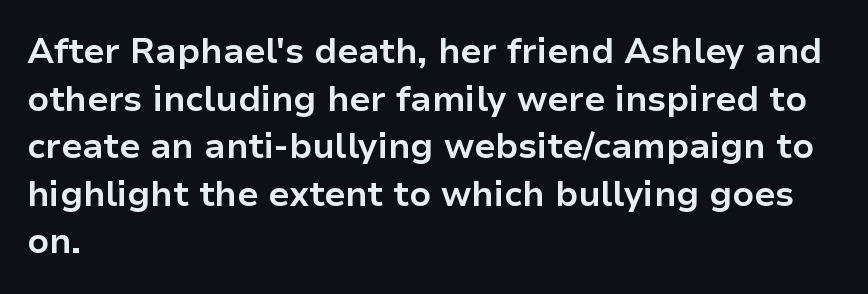
Anything drawn beneath the words? Only blank space. What stands out about the letter spacing? Nothing — it is the standard amount. Posture: vertical. Looks like regular typesetting: each glyph gets only the width it needs. How would I describe the line gaps? Plain and ordinary. A sans-serif font was chosen for this passage.
